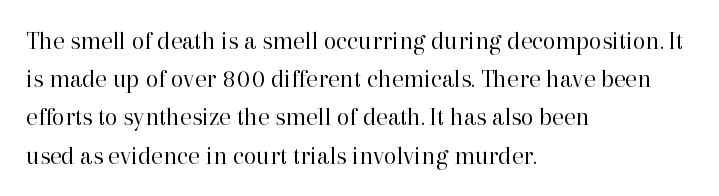
Q: Is the text bold? A: No.
Q: Is the text italic (slanted)? A: No, it is upright.
Q: Is the text underlined? A: No.
Q: How is the paragraph aligned? A: Left-aligned.
Q: Is the spacing between letters normal or unusually wide? A: Normal.
Q: Is the spacing between lines tight, normal or loose? A: Normal.
